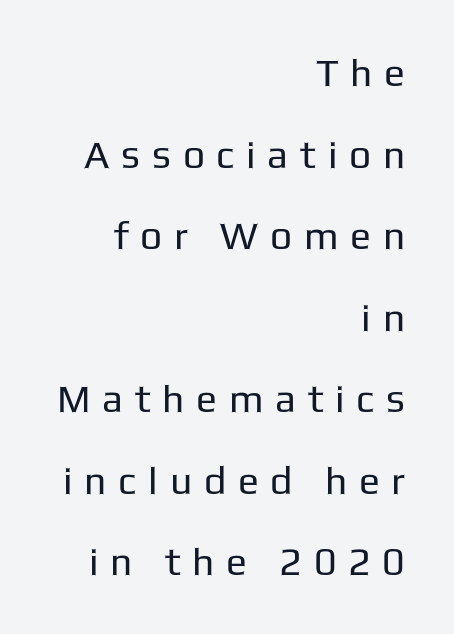
Q: Is the text bold? A: No.
Q: Is the text italic (slanted)? A: No, it is upright.
Q: Is the typeface a serif or a sans-serif typeface? A: Sans-serif.
Q: Is the text underlined? A: No.
Q: How is the paragraph aligned? A: Right-aligned.
Q: Is the spacing between letters normal or unusually wide? A: Unusually wide.
Q: Is the spacing between lines tight, normal or loose? A: Loose.
Q: Width (condensed, normal, or wide)? A: Normal.
Q: Stroke contrast? A: Low.
Q: x-height? A: Medium.
Q: Monospaced? A: No.
